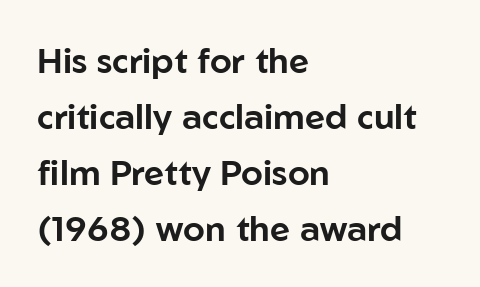
The image shows 35 px sans-serif type, upright; set left-aligned, normal line spacing (1.6x), normal letter spacing, not underlined; low stroke contrast and a medium x-height.
